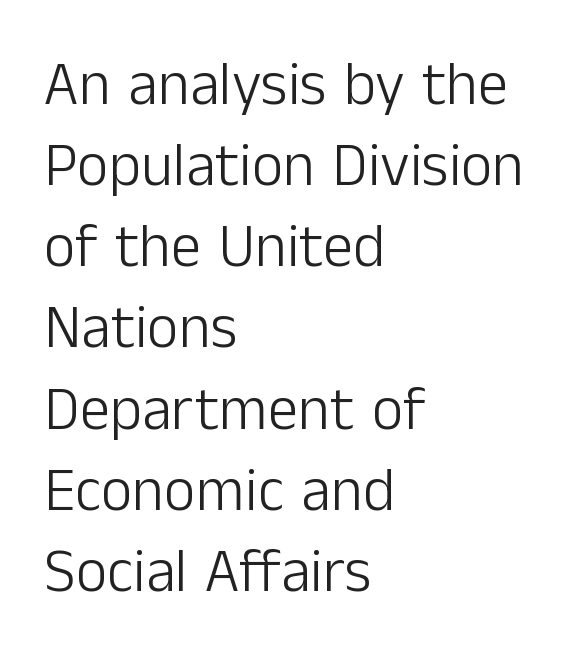
The image shows 61 px light sans-serif type, upright; set left-aligned, normal line spacing (1.33x), normal letter spacing, not underlined; low stroke contrast and a medium x-height.
